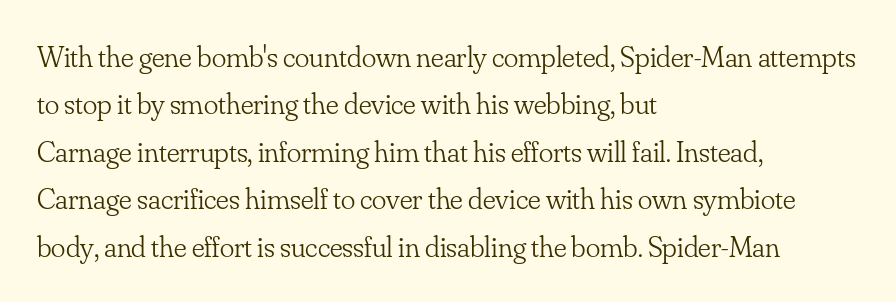
The image shows 30 px light serif type, upright; set left-aligned, normal line spacing (1.58x), normal letter spacing, not underlined; low stroke contrast and a small x-height.
